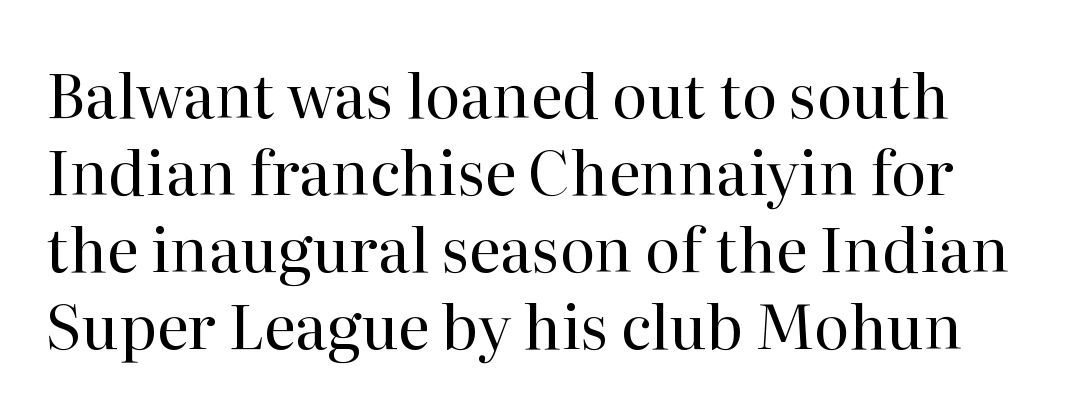
The strokes are not fattened; the text isn't bold. You can tell it's not italic because the verticals are truly vertical. The letters advance in unequal steps, a hallmark of proportional type. Tracking value appears to be zero — textbook default spacing. A clean baseline with only descenders dipping below it. The leading is moderate, giving the passage an even texture.
